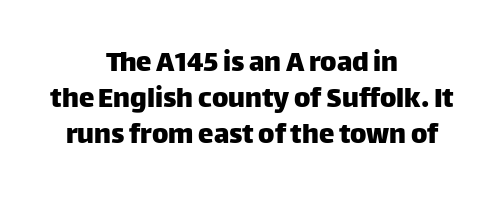
Nothing unusual about the tracking: characters are spaced as the font intends. Varying glyph widths throughout — classic text-font behaviour. Is this a sans? Yes — the strokes have no serifs. The lines in this sample share a center point and differ in where they start and stop.
